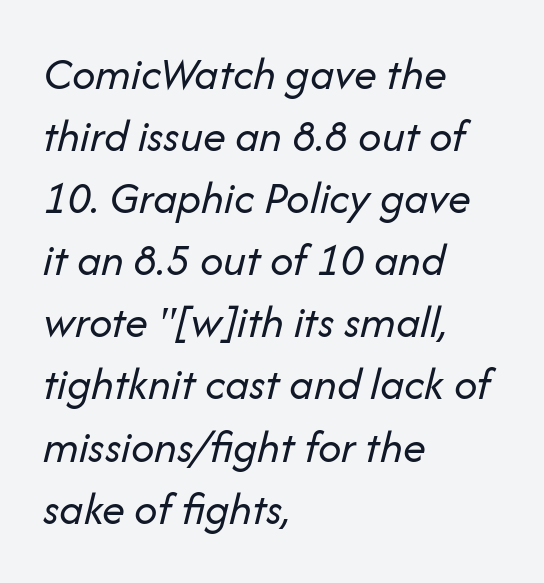
The image shows 46 px regular-weight type, italic (leaning right); set left-aligned, normal line spacing (1.35x), normal letter spacing, not underlined; low stroke contrast and a medium x-height.
